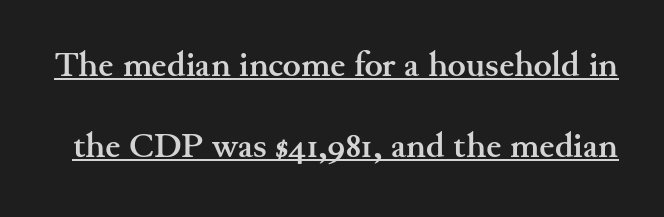
Q: Is the text bold? A: Yes.
Q: Is the text italic (slanted)? A: No, it is upright.
Q: Is the typeface a serif or a sans-serif typeface? A: Serif.
Q: Is the text underlined? A: Yes.
Q: Is the spacing between letters normal or unusually wide? A: Normal.
Q: Is the spacing between lines tight, normal or loose? A: Loose.
Q: Width (condensed, normal, or wide)? A: Wide.
Q: Stroke contrast? A: Medium.
Q: x-height? A: Small.
Q: Monospaced? A: No.
